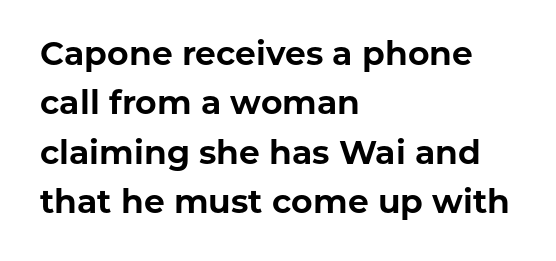
The lettering stays uniformly vertical, giving the passage a roman look. The type is set solid horizontally, with unmodified tracking. This sample has the flowing, uneven cadence of proportional lettering. These lines are set flush left with a ragged right edge. Honestly, there is no underline to notice here at all.
